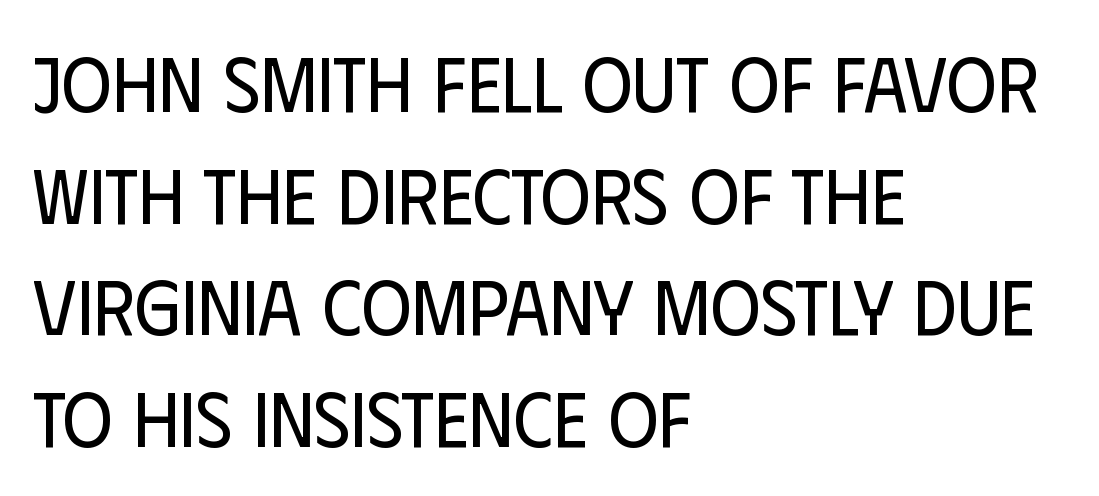
The image shows 77 px regular-weight, condensed sans-serif type, upright; set left-aligned, normal line spacing (1.45x), normal letter spacing, not underlined; low stroke contrast and a large x-height.
